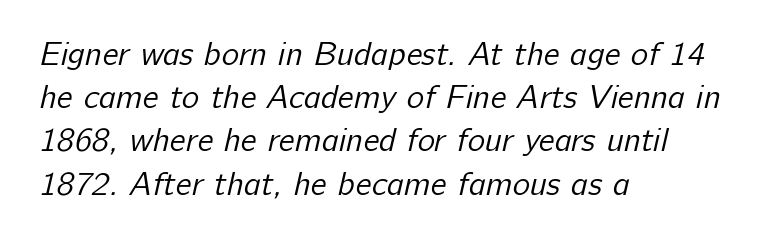
The image shows 33 px regular-weight sans-serif type; set left-aligned, normal line spacing (1.31x), normal letter spacing, not underlined; low stroke contrast and a medium x-height.
